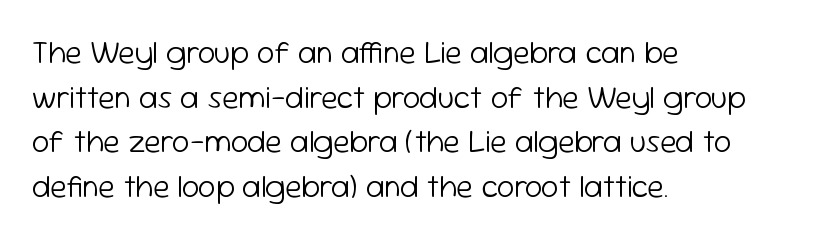
Q: Is the text bold? A: No.
Q: Is the text italic (slanted)? A: No, it is upright.
Q: Is the typeface a serif or a sans-serif typeface? A: Sans-serif.
Q: Is the text underlined? A: No.
Q: How is the paragraph aligned? A: Left-aligned.
Q: Is the spacing between letters normal or unusually wide? A: Normal.
Q: Is the spacing between lines tight, normal or loose? A: Normal.
Q: Width (condensed, normal, or wide)? A: Normal.
Q: Stroke contrast? A: Low.
Q: x-height? A: Medium.
Q: Monospaced? A: No.
